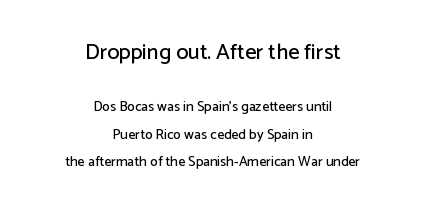
The image shows 22 px text type, upright; set centered, loose line spacing (1.97x), normal letter spacing, not underlined; the first (top) block is 1.57x larger.
